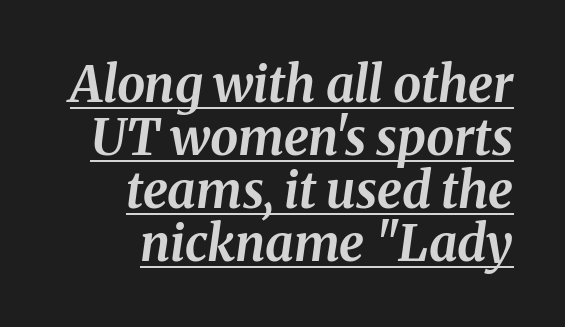
Q: Is the text bold? A: Yes.
Q: Is the text italic (slanted)? A: Yes, it leans right by about 8 degrees.
Q: Is the text underlined? A: Yes.
Q: How is the paragraph aligned? A: Right-aligned.
Q: Is the spacing between letters normal or unusually wide? A: Normal.
Q: Is the spacing between lines tight, normal or loose? A: Tight.
Q: Width (condensed, normal, or wide)? A: Normal.
Q: Stroke contrast? A: Medium.
Q: x-height? A: Medium.
Q: Monospaced? A: No.
